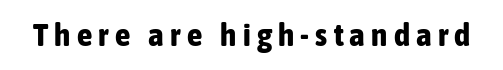
Nobody drew a line under any word here. Strong, thick strokes mark this as bold type. You can tell from the bare stems that sans-serif type was used. Spacing between characters has been opened up far beyond the box default. The typography opts for an upright posture over an oblique one.
